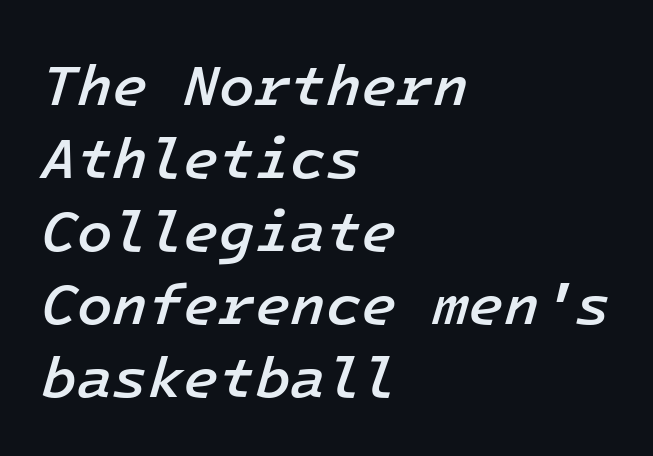
The image shows 58 px semibold type, italic (leaning right), monospaced; set left-aligned, normal line spacing (1.26x), normal letter spacing, not underlined; low stroke contrast and a medium x-height.
